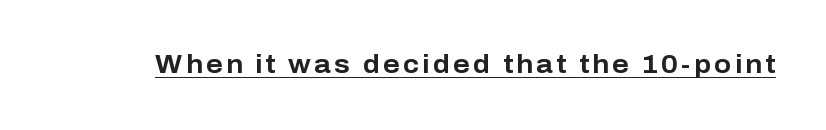
Notice how a bar underscores the lettering throughout. The axis of the letterforms is exactly vertical. Caption: bold face, heavy strokes.
